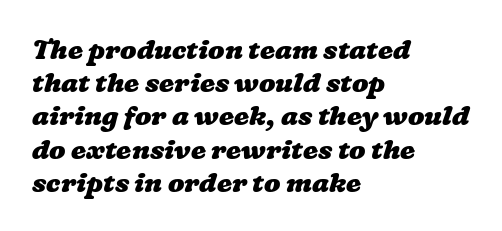
Which margin do the lines hug? The left one — the right edge is uneven. You could call the tracking neutral — neither tight nor loose. The strip under each line holds only bare page. Does the weight exceed regular? Yes, all the way to bold.
